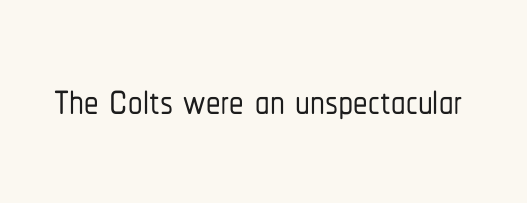
{"serif": "no", "italic": "no", "width": "condensed", "stroke_contrast": "low", "x_height": "medium", "monospaced": "no", "underline": "no", "letter_spacing": "normal", "letter_spacing_em": 0.0, "glyph_px": 58}
